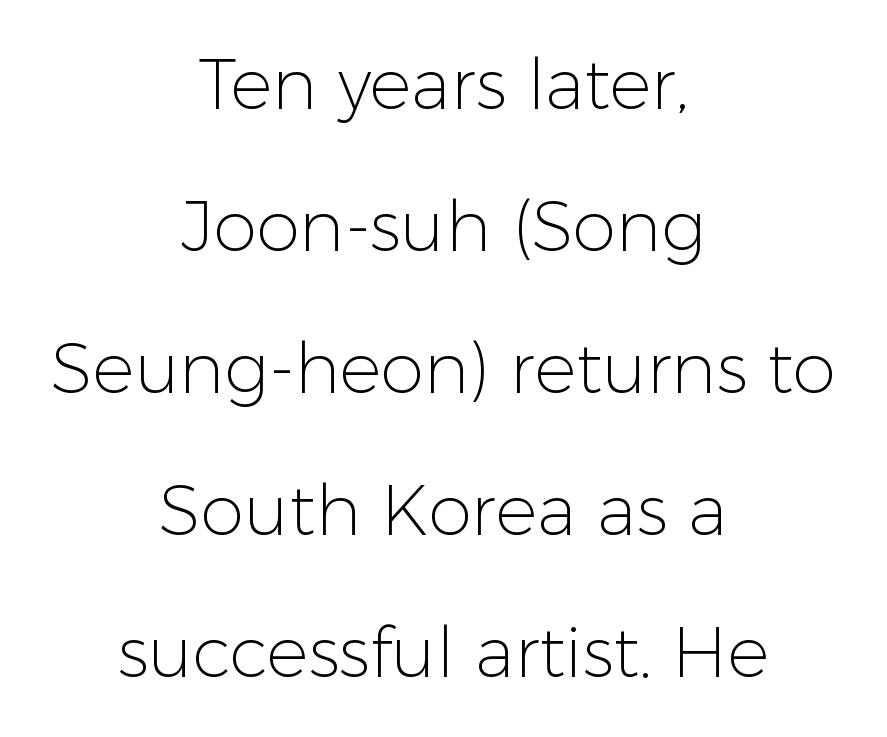
No extra ink here — the face is not bold. Examine the stroke ends and you'll find no serifs. Interline gaps are noticeably wide in this sample. The paragraph shown floats in the horizontal middle. Note the varied advance widths — an 'i' is clearly narrower than an 'm'.
